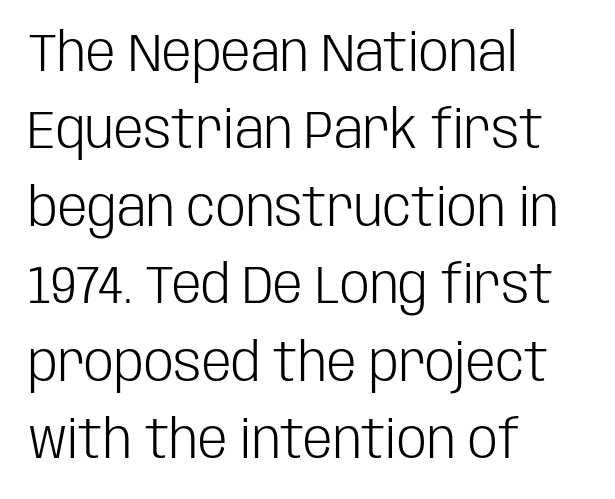
The image shows 53 px light, condensed sans-serif type, upright; set left-aligned, normal line spacing (1.46x), normal letter spacing, not underlined; low stroke contrast and a large x-height.
